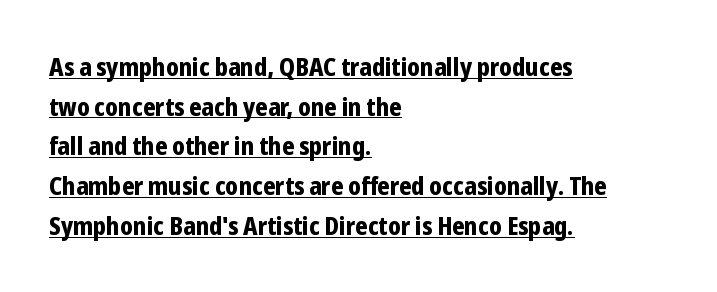
Default kerning and tracking; the words read as compact shapes. Each line of the rendering has a horizontal stroke beneath the glyphs. The leading is moderate, giving the passage an even texture. Every stem runs plumb, perpendicular to the baseline. Bold? Absolutely — the strokes are thick and heavy. Horizontal alignment here is leftward, the default for most running prose.
